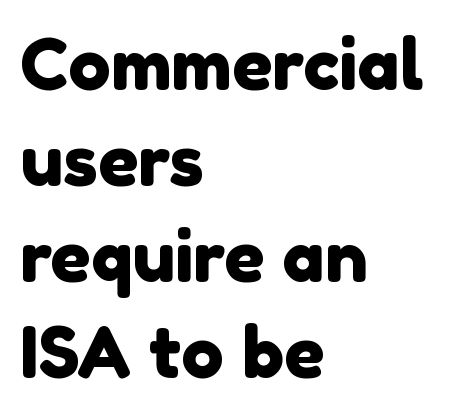
The image shows 71 px sans-serif type; set left-aligned, normal line spacing (1.35x), normal letter spacing, not underlined; a medium x-height.
